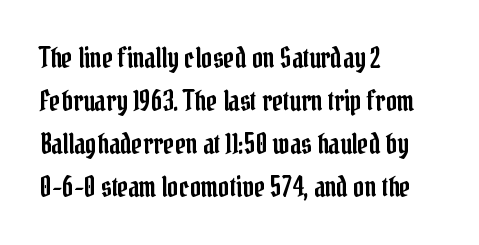
Notice how descenders clear the ascenders below comfortably — that's standard leading. Rendered with straight, roman letterforms. These lines keep a tight, regular rhythm from letter to letter. Only glyphs here, with clear space below each row. Line beginnings align vertically; line endings do not.
